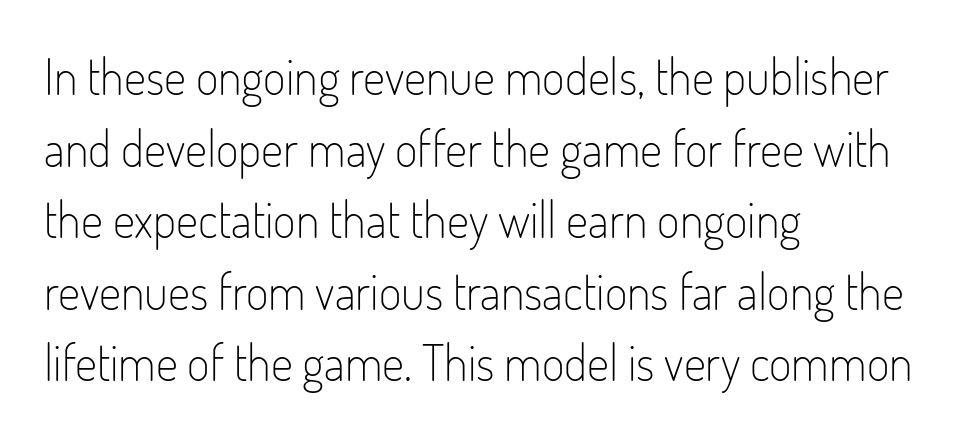
The image shows 49 px light, condensed sans-serif type, upright; set left-aligned, normal line spacing (1.46x), normal letter spacing, not underlined; low stroke contrast and a small x-height.
